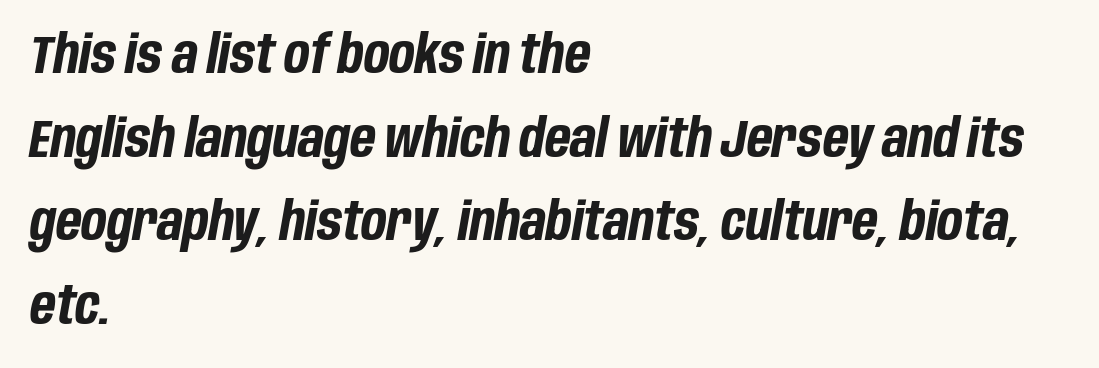
The image shows 53 px bold, condensed type, italic (leaning right); set left-aligned, normal line spacing (1.58x), normal letter spacing, not underlined; low stroke contrast and a large x-height.
